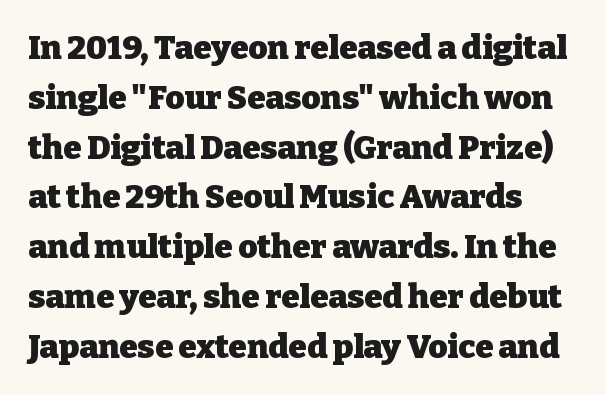
{"serif": "yes", "italic": "no", "bold": "yes", "weight": "heavy", "width": "normal", "stroke_contrast": "low", "x_height": "medium", "monospaced": "no", "underline": "no", "align": "left", "line_spacing": "normal", "line_spacing_ratio": 1.51, "letter_spacing": "normal", "letter_spacing_em": 0.0, "glyph_px": 33}
